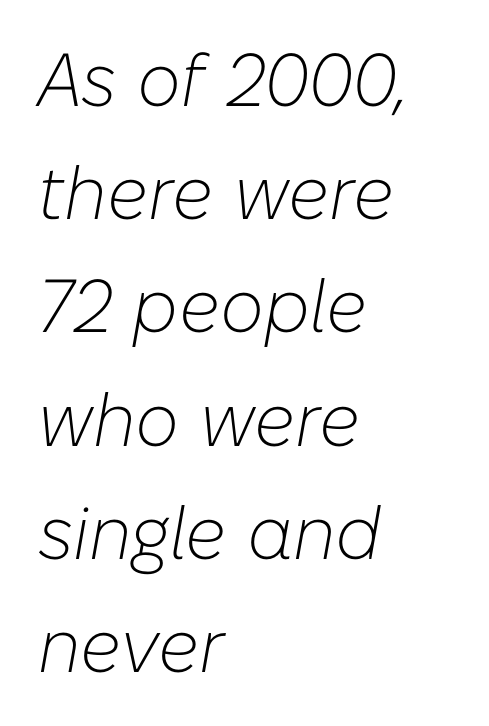
The image shows 75 px light type, italic (leaning right); set left-aligned, normal line spacing (1.51x), normal letter spacing, not underlined; low stroke contrast and a medium x-height.
